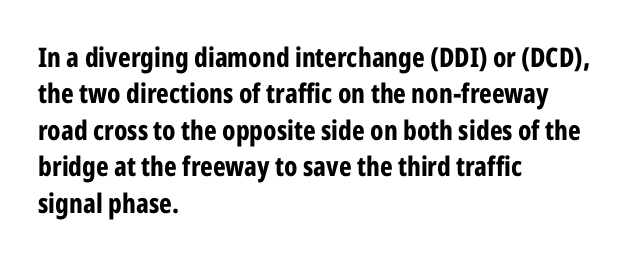
The image shows 27 px bold type, upright; set left-aligned, normal line spacing (1.35x), normal letter spacing, not underlined.
